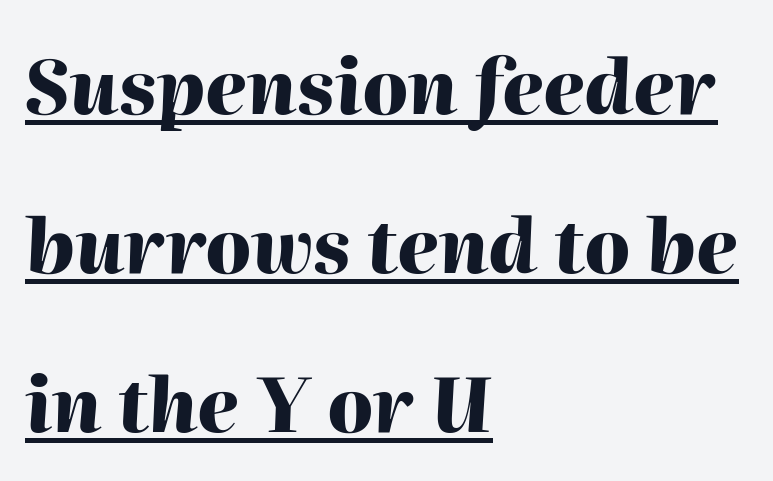
{"italic": "yes", "lean": "right", "slant_degrees": 2, "bold": "yes", "weight": "heavy", "width": "normal", "stroke_contrast": "high", "x_height": "medium", "monospaced": "no", "underline": "yes", "align": "left", "line_spacing": "loose", "line_spacing_ratio": 2.12, "letter_spacing": "normal", "letter_spacing_em": 0.0, "glyph_px": 75}
